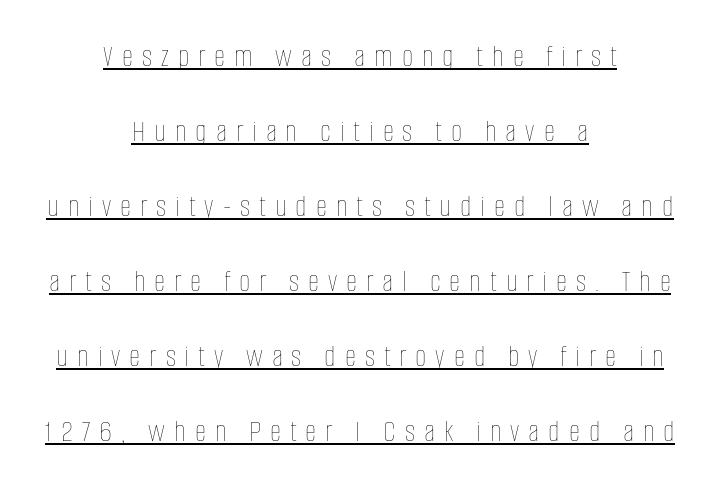
{"italic": "no", "bold": "no", "weight": "thin", "width": "condensed", "stroke_contrast": "low", "x_height": "large", "monospaced": "no", "underline": "yes", "align": "center", "line_spacing": "loose", "line_spacing_ratio": 2.42, "letter_spacing": "wide", "letter_spacing_em": 0.29, "glyph_px": 31}
